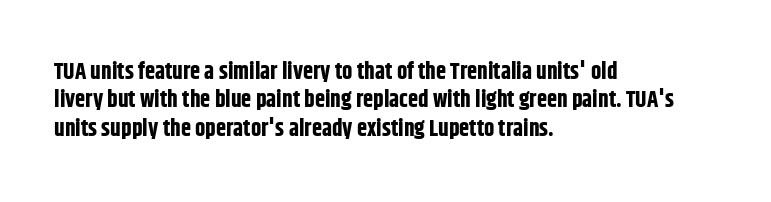
Plain, unruled lines of type. Heft: maximum for text — a bold. The tracking reads as untouched default to a designer's eye. Nope, not italic — everything's standing straight.
